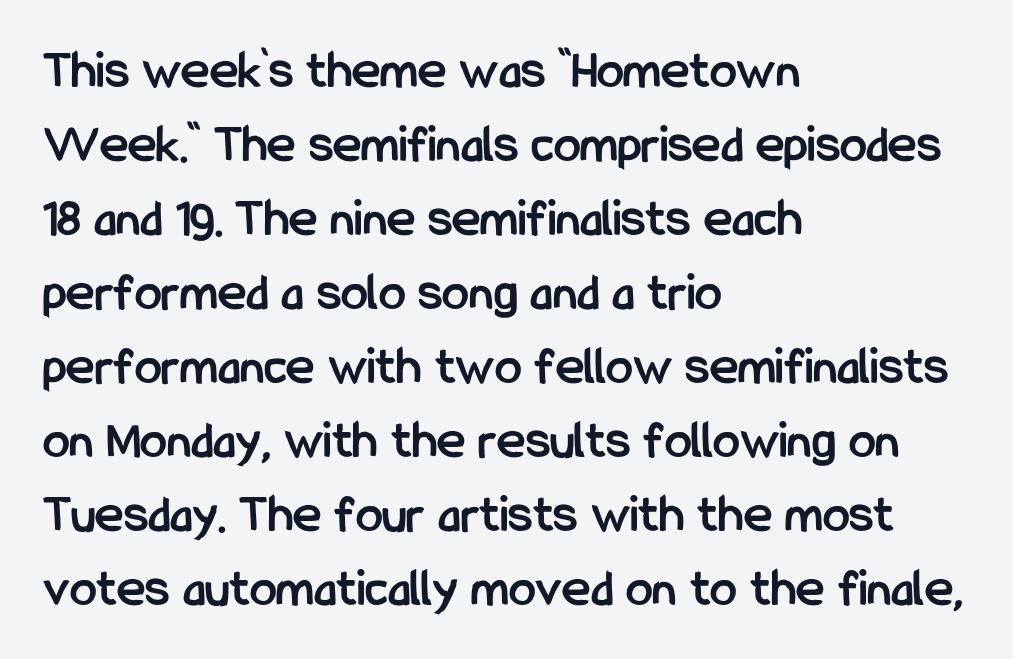
{"serif": "no", "italic": "no", "bold": "yes", "weight": "semibold", "width": "condensed", "stroke_contrast": "low", "x_height": "medium", "monospaced": "no", "underline": "no", "align": "left", "line_spacing": "normal", "line_spacing_ratio": 1.37, "letter_spacing": "normal", "letter_spacing_em": 0.0, "glyph_px": 54}
